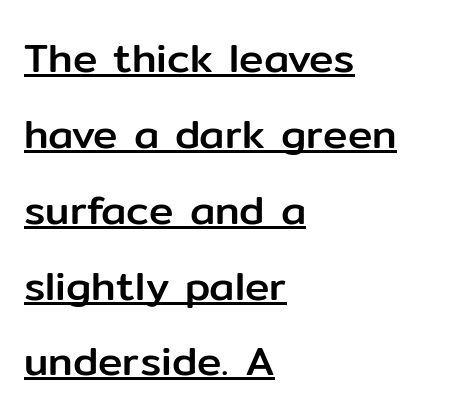
Typeset ragged right — the left edge is the straight one. Vertical strokes here are truly vertical. Nothing sits at the stroke ends, so this counts as sans-serif. Beneath each row of characters lies a ruled line.
